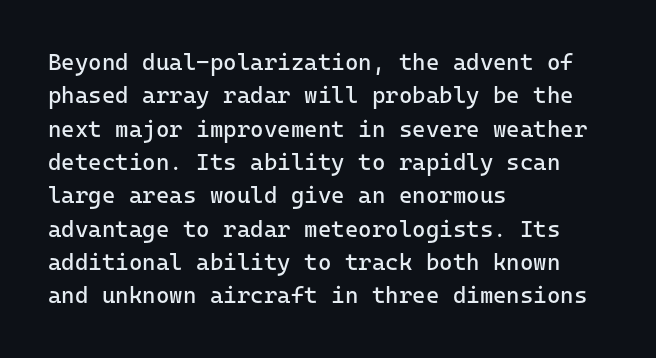
The image shows 23 px text type, upright; set left-aligned, normal line spacing (1.45x), normal letter spacing, not underlined.
